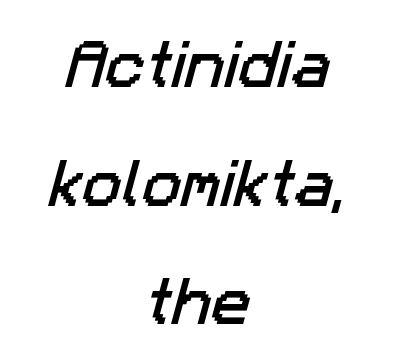
Q: Is the typeface a serif or a sans-serif typeface? A: Sans-serif.
Q: Is the text underlined? A: No.
Q: How is the paragraph aligned? A: Centered.
Q: Is the spacing between letters normal or unusually wide? A: Normal.
Q: Is the spacing between lines tight, normal or loose? A: Loose.
Q: Width (condensed, normal, or wide)? A: Normal.
Q: Stroke contrast? A: Low.
Q: x-height? A: Medium.
Q: Monospaced? A: No.
